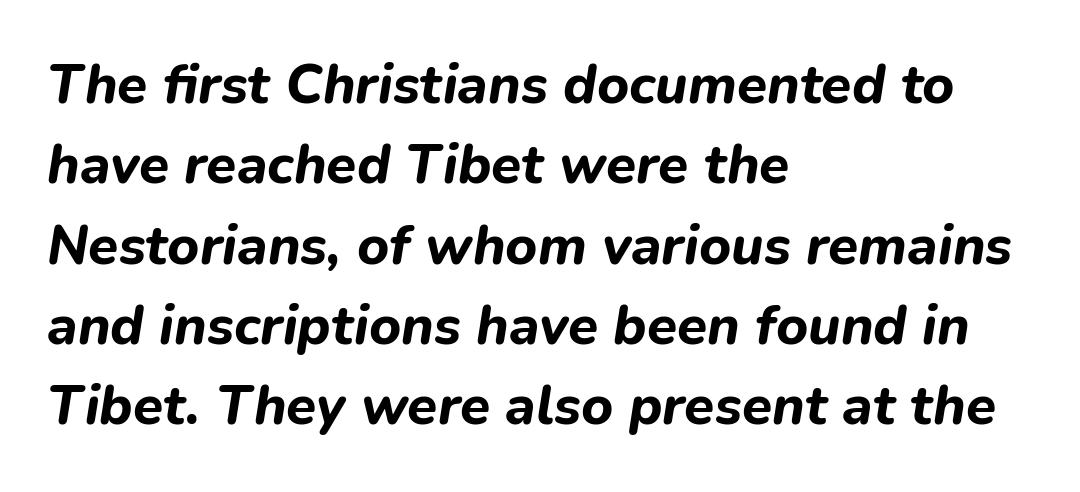
Where is the straight margin? On the left. The words here are not underlined. These lines were composed using italics. Words appear dense and cohesive because spacing is normal.
